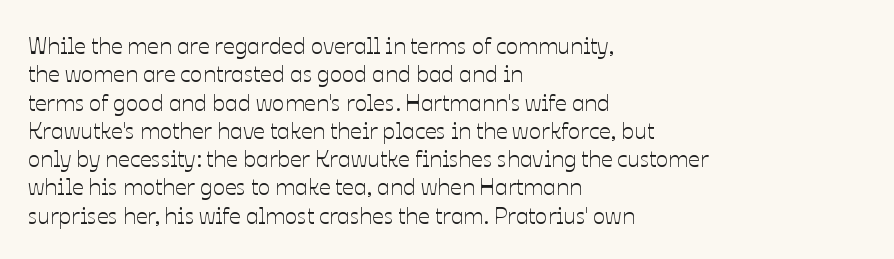
One-word summary of the alignment: left. These lines keep a tight, regular rhythm from letter to letter. Letters rest on an invisible, unmarked baseline. In terms of posture, this sample is upright.
